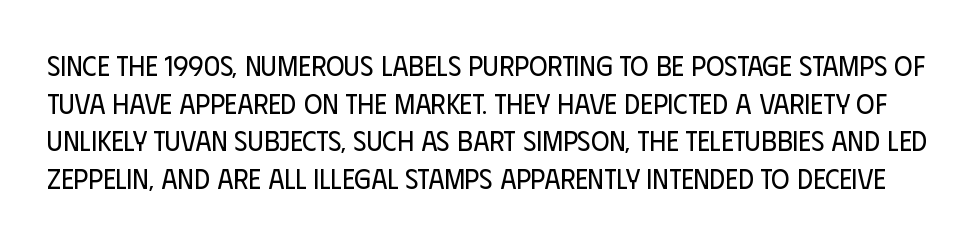
Designer's note — italics off, roman on. A typesetter would call this proportional, since set widths differ per character. No extra tracking has been applied to these lines. Glance below the letters and you will spot only blank space. Caption: face not bold, strokes unweighted. The passage shown is typeset with a sans-serif family.
